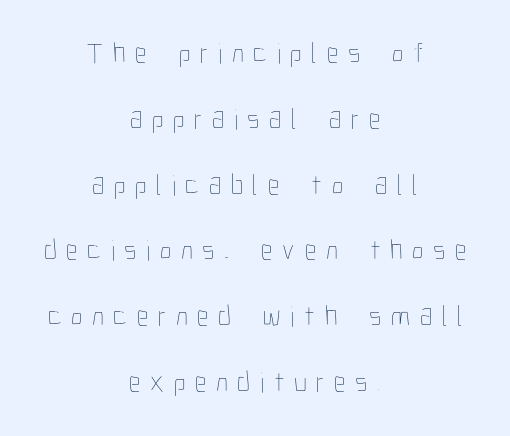
The image shows 29 px thin, condensed type, upright; set centered, loose line spacing (2.27x), unusually wide letter spacing (+0.33 em), not underlined; low stroke contrast and a medium x-height.
